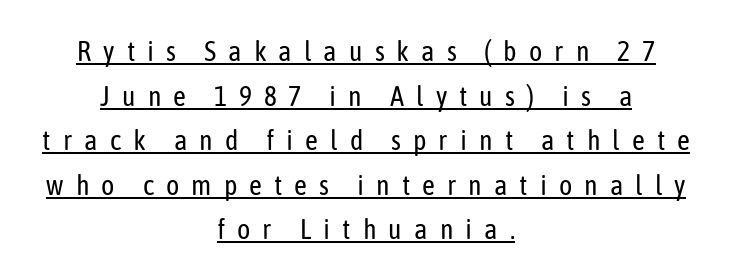
Here the designer chose a conventional face with non-uniform glyph widths. A baseline rule has been typeset under these characters. This sample uses expanded letter spacing, leaving extra air between glyphs. Posture: vertical. The typeface chosen for these lines omits serifs. The rendering uses a moderate line-height, typical for paragraphs.
